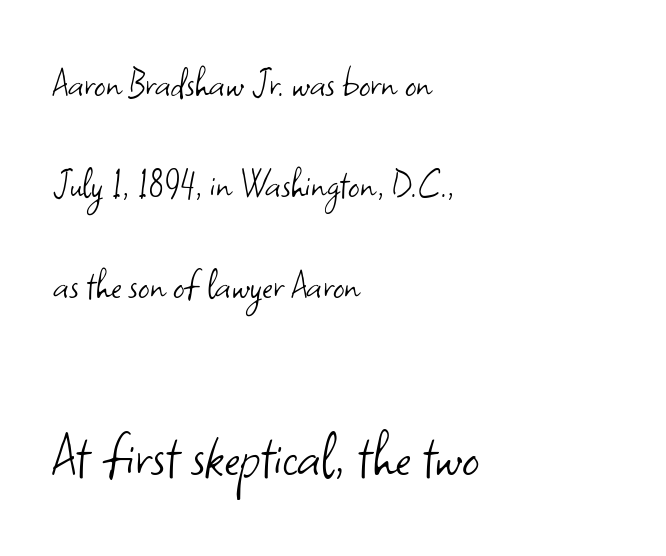
Q: Is the text bold? A: No.
Q: Is the text italic (slanted)? A: Yes.
Q: Is the typeface a serif or a sans-serif typeface? A: Sans-serif.
Q: Is the text underlined? A: No.
Q: How is the paragraph aligned? A: Left-aligned.
Q: Is the spacing between letters normal or unusually wide? A: Normal.
Q: Is the spacing between lines tight, normal or loose? A: Loose.
Q: Which block of text is set in a larger size, the first (top) or the second (bottom)? A: The second (bottom) one.
Q: Width (condensed, normal, or wide)? A: Normal.
Q: Stroke contrast? A: Low.
Q: x-height? A: Small.
Q: Monospaced? A: No.
